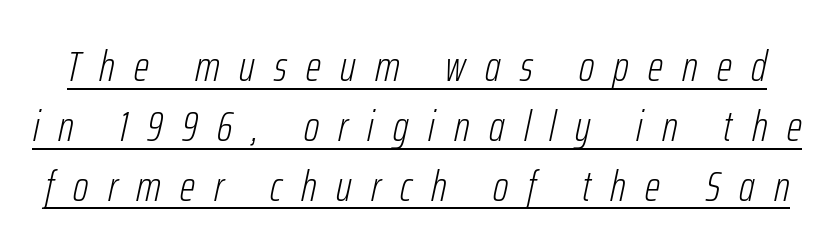
Q: Is the text bold? A: No.
Q: Is the text italic (slanted)? A: Yes, it leans right by about 12 degrees.
Q: Is the text underlined? A: Yes.
Q: Is the spacing between letters normal or unusually wide? A: Unusually wide.
Q: Is the spacing between lines tight, normal or loose? A: Normal.
Q: Width (condensed, normal, or wide)? A: Condensed.
Q: Stroke contrast? A: Low.
Q: x-height? A: Medium.
Q: Monospaced? A: No.
